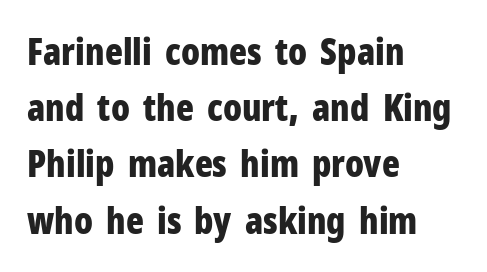
Q: Is the text bold? A: Yes.
Q: Is the text italic (slanted)? A: No, it is upright.
Q: Is the typeface a serif or a sans-serif typeface? A: Sans-serif.
Q: Is the text underlined? A: No.
Q: How is the paragraph aligned? A: Left-aligned.
Q: Is the spacing between letters normal or unusually wide? A: Normal.
Q: Is the spacing between lines tight, normal or loose? A: Normal.
Q: Width (condensed, normal, or wide)? A: Condensed.
Q: Stroke contrast? A: Low.
Q: x-height? A: Medium.
Q: Monospaced? A: No.
